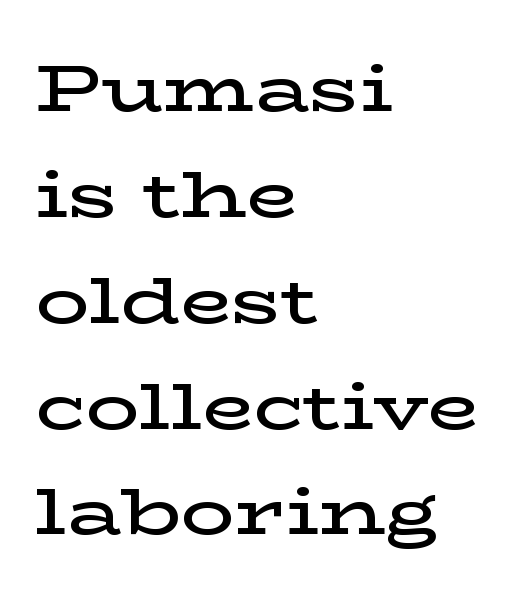
The image shows 67 px semibold, wide serif type, upright; set left-aligned, normal line spacing (1.58x), normal letter spacing, not underlined; low stroke contrast and a medium x-height.
